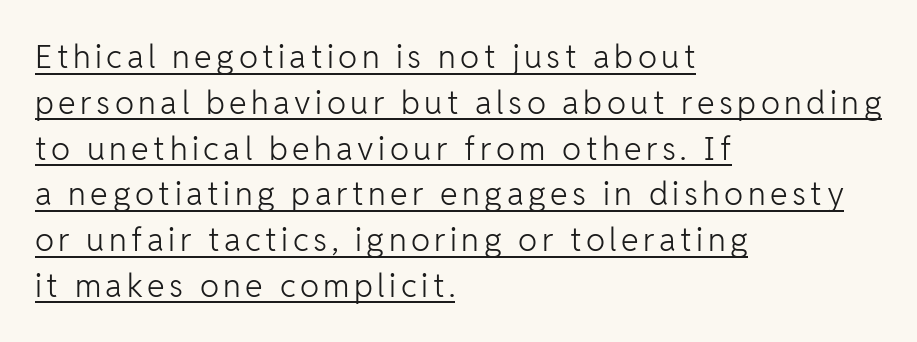
The image shows 32 px light sans-serif type, upright; set left-aligned, normal line spacing (1.43x), underlined; low stroke contrast and a medium x-height.
